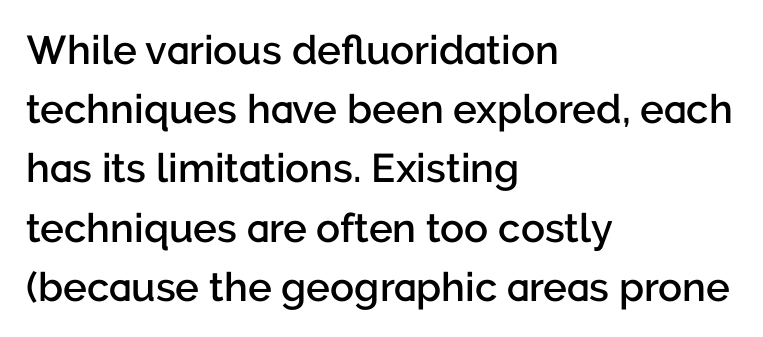
Q: Is the text bold? A: Semi-bold.
Q: Is the text italic (slanted)? A: No, it is upright.
Q: Is the typeface a serif or a sans-serif typeface? A: Sans-serif.
Q: Is the text underlined? A: No.
Q: How is the paragraph aligned? A: Left-aligned.
Q: Is the spacing between letters normal or unusually wide? A: Normal.
Q: Is the spacing between lines tight, normal or loose? A: Normal.
Q: Width (condensed, normal, or wide)? A: Normal.
Q: Stroke contrast? A: Low.
Q: x-height? A: Medium.
Q: Monospaced? A: No.
